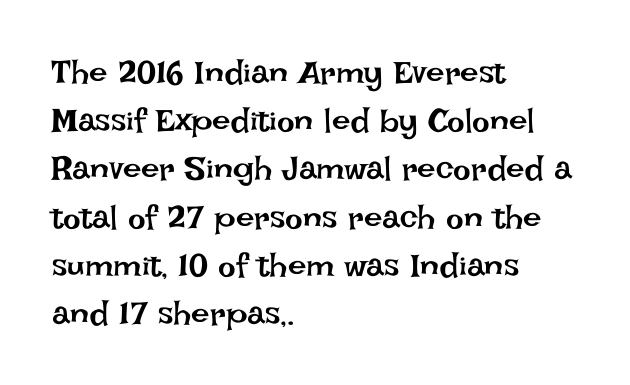
The image shows 33 px regular-weight type, upright; set left-aligned, normal line spacing (1.46x), normal letter spacing, not underlined; low stroke contrast and a large x-height.
